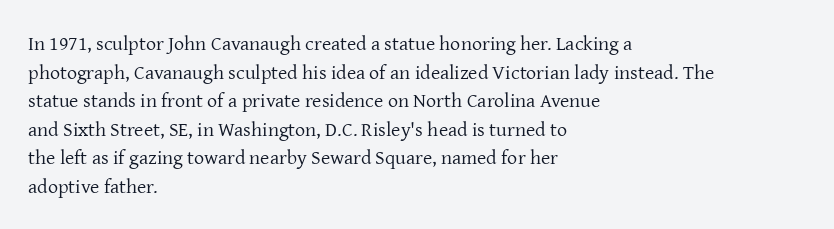
Q: Is the text bold? A: No.
Q: Is the text italic (slanted)? A: No, it is upright.
Q: Is the text underlined? A: No.
Q: How is the paragraph aligned? A: Left-aligned.
Q: Is the spacing between letters normal or unusually wide? A: Normal.
Q: Is the spacing between lines tight, normal or loose? A: Normal.
